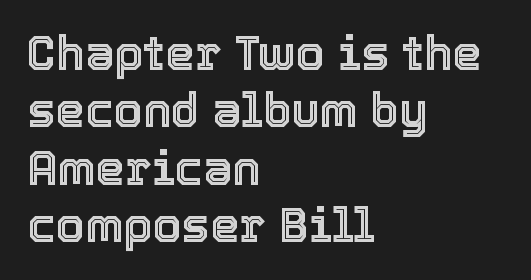
No word sits above an underline. A typesetter would call this proportional, since set widths differ per character. The tracking reads as untouched default to a designer's eye. Compared with a centered layout, this one pins lines to the left instead.
